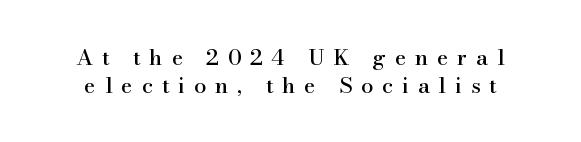
Each new line begins a customary step beneath the previous one. Characters follow at a spacing far wider than the type designer built in. Just letters on the line, the space beneath them empty. A roman cut, with each character standing at attention.
